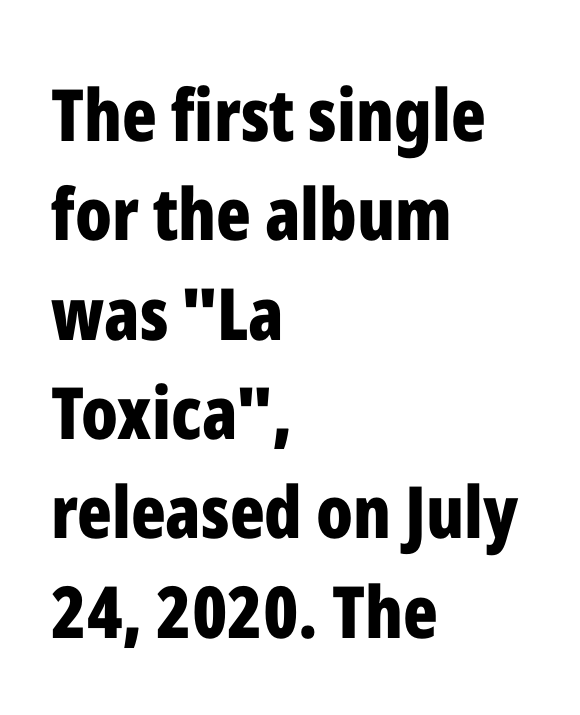
The image shows 72 px bold, condensed sans-serif type, upright; set left-aligned, normal line spacing (1.38x), normal letter spacing, not underlined; low stroke contrast and a medium x-height.
